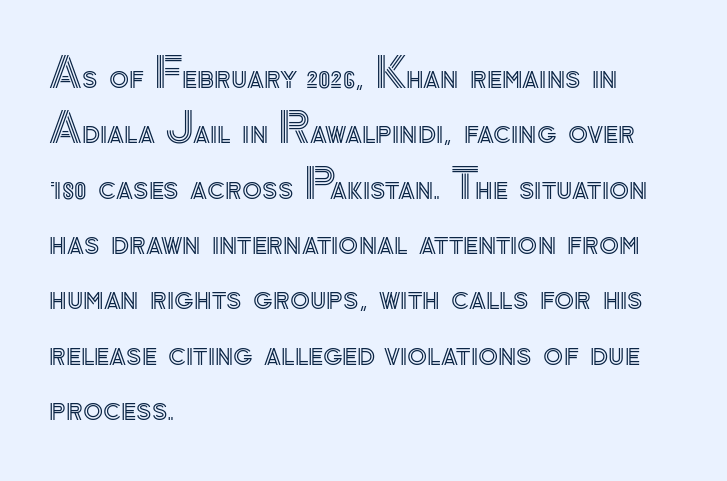
Q: Is the text italic (slanted)? A: No, it is upright.
Q: Is the text underlined? A: No.
Q: How is the paragraph aligned? A: Left-aligned.
Q: Is the spacing between letters normal or unusually wide? A: Normal.
Q: Is the spacing between lines tight, normal or loose? A: Normal.
Q: Width (condensed, normal, or wide)? A: Normal.
Q: x-height? A: Small.
Q: Monospaced? A: No.
